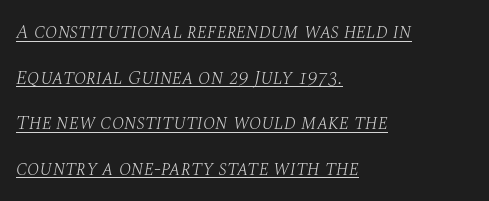
The image shows 20 px text type, italic (leaning right); set left-aligned, loose line spacing (2.28x), normal letter spacing, underlined.
